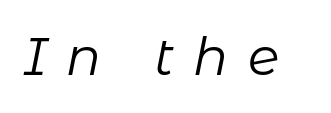
{"italic": "yes", "lean": "right", "slant_degrees": 11, "bold": "no", "weight": "regular", "width": "normal", "stroke_contrast": "low", "x_height": "medium", "monospaced": "no", "underline": "no", "letter_spacing": "wide", "letter_spacing_em": 0.37, "glyph_px": 52}
